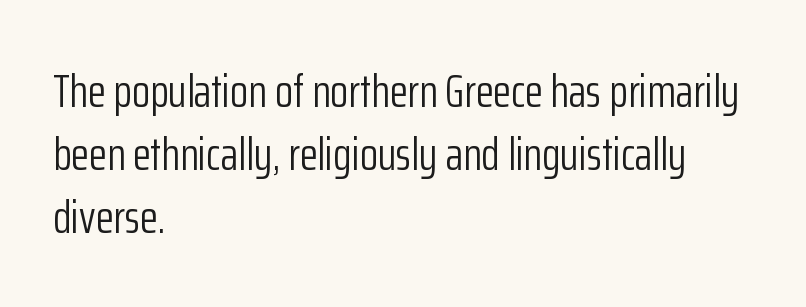
Q: Is the text bold? A: No.
Q: Is the text italic (slanted)? A: No, it is upright.
Q: Is the typeface a serif or a sans-serif typeface? A: Sans-serif.
Q: Is the text underlined? A: No.
Q: How is the paragraph aligned? A: Left-aligned.
Q: Is the spacing between letters normal or unusually wide? A: Normal.
Q: Is the spacing between lines tight, normal or loose? A: Normal.
Q: Width (condensed, normal, or wide)? A: Condensed.
Q: Stroke contrast? A: Low.
Q: x-height? A: Medium.
Q: Monospaced? A: No.
